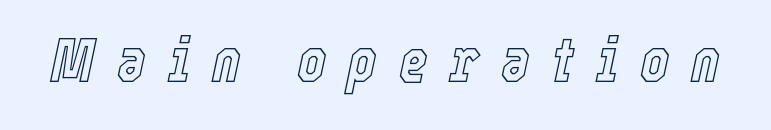
The lettering tilts uniformly, giving the passage an italic look. Characters follow at a spacing far wider than the type designer built in. Here the designer chose a conventional face with non-uniform glyph widths. The words here are not underlined.
